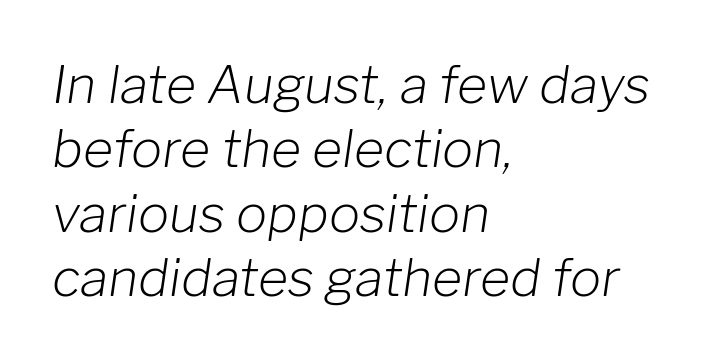
Q: Is the text bold? A: No.
Q: Is the text italic (slanted)? A: Yes, it leans right by about 8 degrees.
Q: Is the text underlined? A: No.
Q: How is the paragraph aligned? A: Left-aligned.
Q: Is the spacing between letters normal or unusually wide? A: Normal.
Q: Width (condensed, normal, or wide)? A: Normal.
Q: Stroke contrast? A: Low.
Q: x-height? A: Medium.
Q: Monospaced? A: No.
